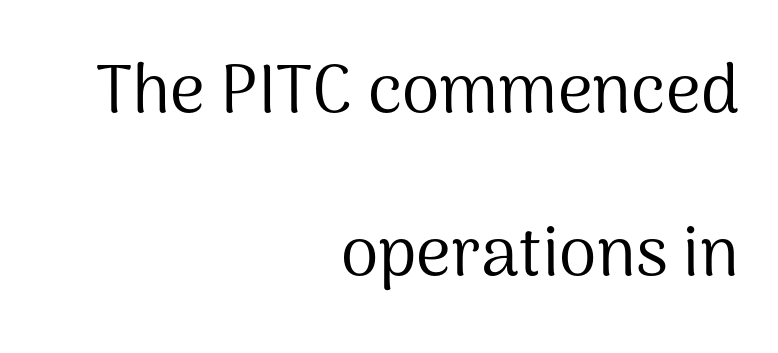
Q: Is the text bold? A: No.
Q: Is the text italic (slanted)? A: No, it is upright.
Q: Is the typeface a serif or a sans-serif typeface? A: Sans-serif.
Q: Is the text underlined? A: No.
Q: How is the paragraph aligned? A: Right-aligned.
Q: Is the spacing between letters normal or unusually wide? A: Normal.
Q: Is the spacing between lines tight, normal or loose? A: Loose.
Q: Width (condensed, normal, or wide)? A: Normal.
Q: Stroke contrast? A: Medium.
Q: x-height? A: Medium.
Q: Monospaced? A: No.
